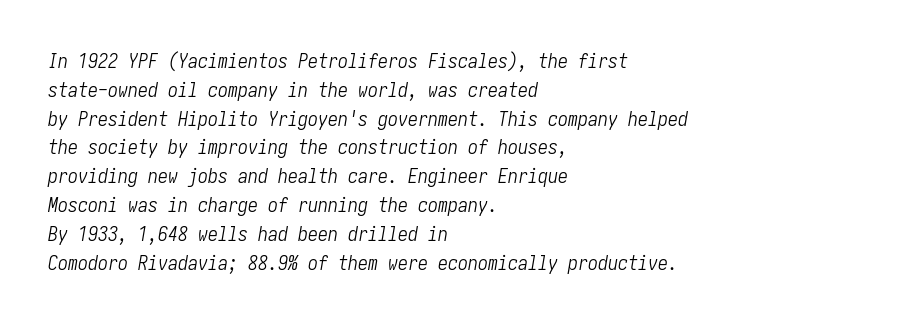
Q: Is the text bold? A: No.
Q: Is the text italic (slanted)? A: Yes, it leans right by about 10 degrees.
Q: Is the text underlined? A: No.
Q: How is the paragraph aligned? A: Left-aligned.
Q: Is the spacing between letters normal or unusually wide? A: Normal.
Q: Is the spacing between lines tight, normal or loose? A: Normal.
